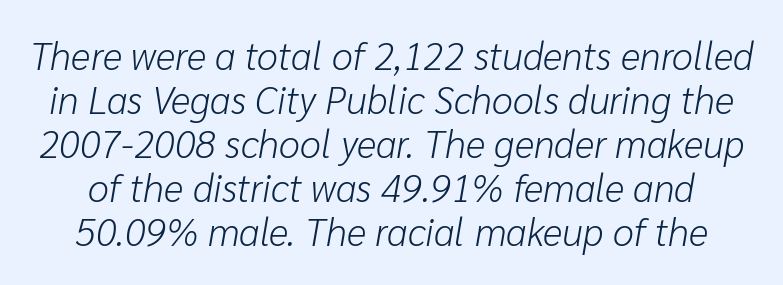
The image shows 38 px light type, italic (leaning right); set line spacing 1.16x, normal letter spacing, not underlined; low stroke contrast and a medium x-height.
